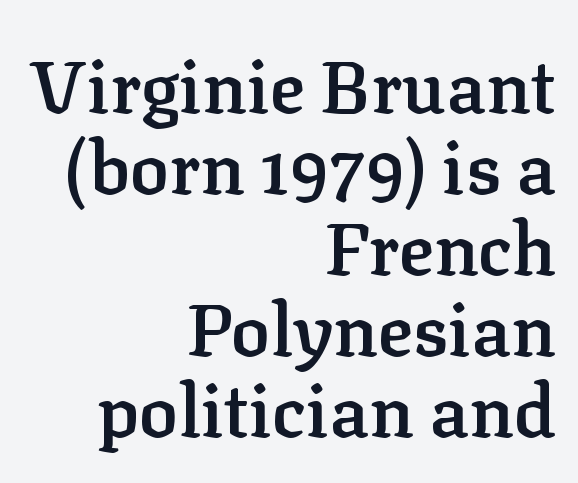
{"serif": "yes", "italic": "no", "bold": "semi", "weight": "semibold", "width": "normal", "stroke_contrast": "low", "x_height": "medium", "monospaced": "no", "underline": "no", "align": "right", "line_spacing": "tight", "line_spacing_ratio": 1.11, "letter_spacing": "normal", "letter_spacing_em": 0.0, "glyph_px": 73}
